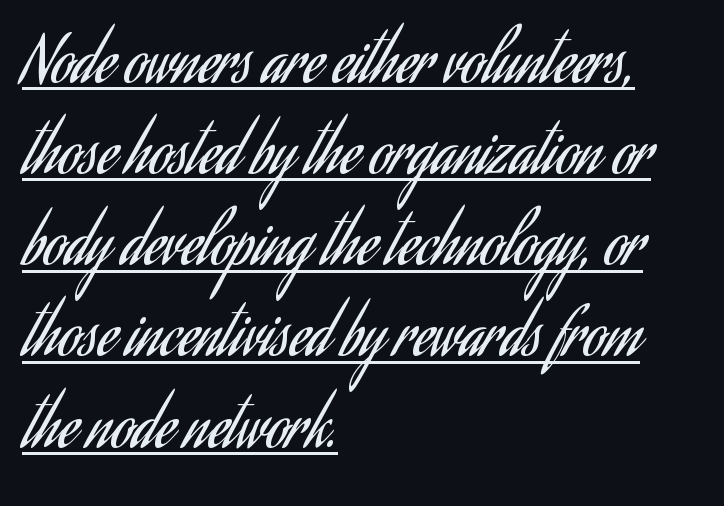
You can see a thin bar hugging the bottom of the glyphs. Short note: letters normally spaced. Spacing verdict: proportional, widths tailored to each character. The characters are drawn with everyday or finer stroke widths. What kind of face is this? One without serifs — a sans.
